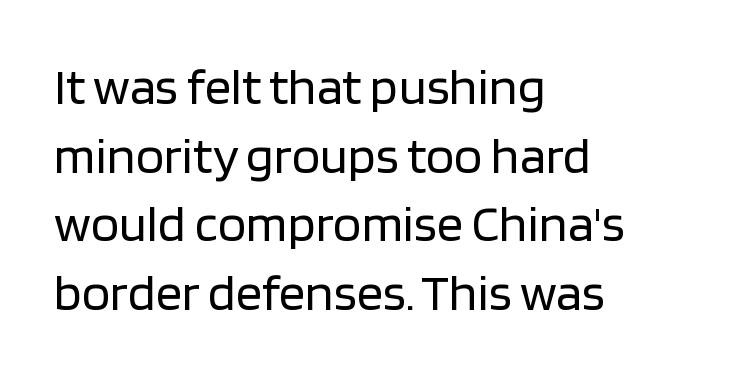
{"serif": "no", "italic": "no", "bold": "no", "weight": "regular", "width": "normal", "stroke_contrast": "low", "x_height": "large", "monospaced": "no", "underline": "no", "align": "left", "line_spacing": "normal", "line_spacing_ratio": 1.32, "letter_spacing": "normal", "letter_spacing_em": 0.0, "glyph_px": 52}
